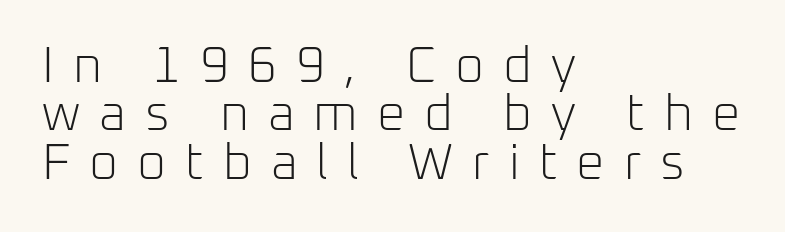
The image shows 50 px light sans-serif type, upright; set left-aligned, tight line spacing (0.97x), unusually wide letter spacing (+0.38 em), not underlined; low stroke contrast and a medium x-height.
